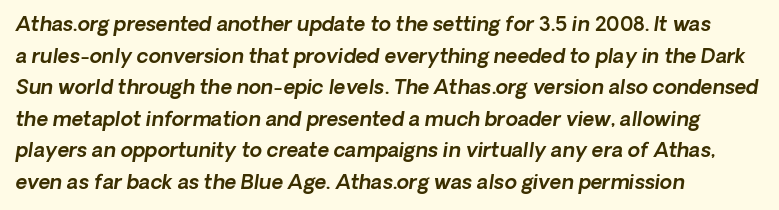
These lines keep a tight, regular rhythm from letter to letter. Posture: slanted. Anything drawn beneath the words? Only blank space. Each line starts at the same left margin while the right side varies.
